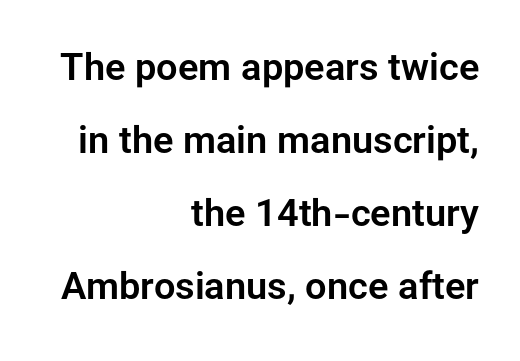
Q: Is the text italic (slanted)? A: No, it is upright.
Q: Is the typeface a serif or a sans-serif typeface? A: Sans-serif.
Q: Is the text underlined? A: No.
Q: How is the paragraph aligned? A: Right-aligned.
Q: Is the spacing between letters normal or unusually wide? A: Normal.
Q: Is the spacing between lines tight, normal or loose? A: Loose.
Q: Width (condensed, normal, or wide)? A: Normal.
Q: Stroke contrast? A: Low.
Q: x-height? A: Medium.
Q: Monospaced? A: No.
